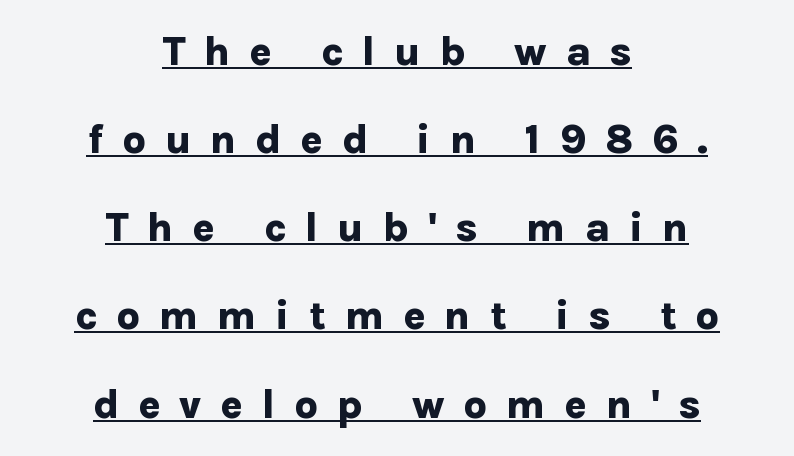
Q: Is the text bold? A: Yes.
Q: Is the text italic (slanted)? A: No, it is upright.
Q: Is the typeface a serif or a sans-serif typeface? A: Sans-serif.
Q: Is the text underlined? A: Yes.
Q: How is the paragraph aligned? A: Centered.
Q: Is the spacing between letters normal or unusually wide? A: Unusually wide.
Q: Is the spacing between lines tight, normal or loose? A: Loose.
Q: Width (condensed, normal, or wide)? A: Normal.
Q: Stroke contrast? A: Low.
Q: x-height? A: Medium.
Q: Monospaced? A: No.
